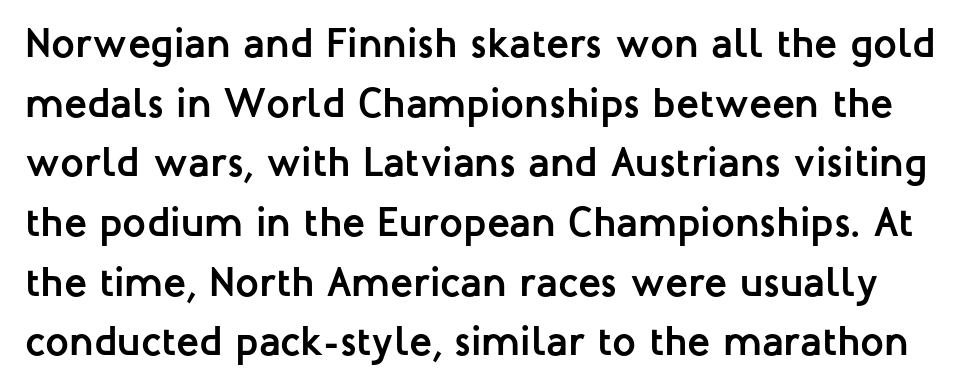
Observe the absence of serifs on each vertical stroke in this sample. The letters stand straight up with perfectly vertical stems. Honestly, the letter spacing is just normal — you wouldn't notice it. In terms of leading, this rendering sits right in the middle. Weight check: bold — yes, fully. Any mark beneath the type? The region is blank.
